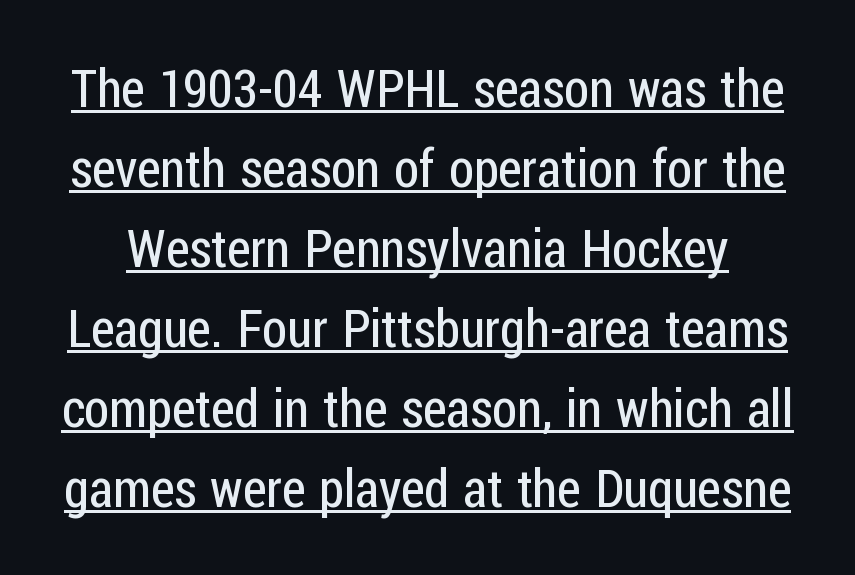
The image shows 51 px regular-weight, condensed sans-serif type, upright; set normal line spacing (1.57x), normal letter spacing, underlined; low stroke contrast and a medium x-height.
